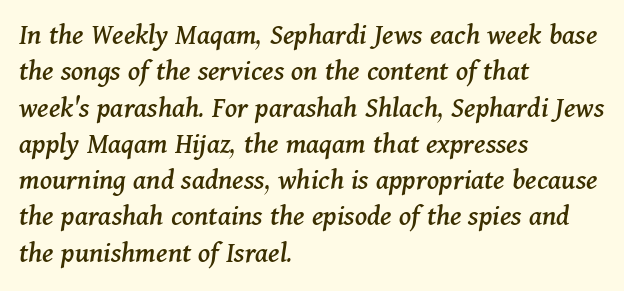
A serif font was chosen for this passage. Think of a printed novel: that variable character pitch is what you see here. The space directly below the letters is spotless. Nobody touched the tracking dial on this one. The rag falls on the right side of this text block.
